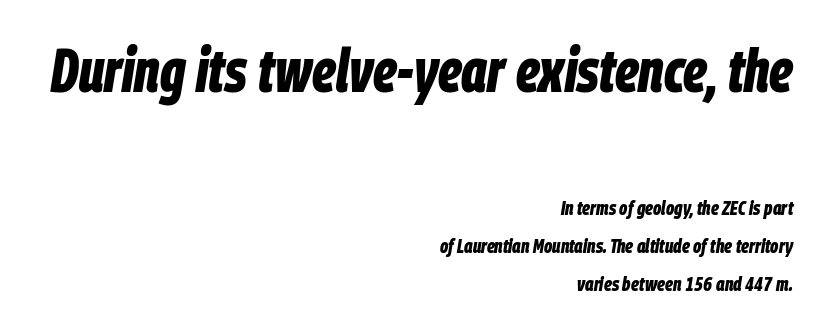
Q: Is the text bold? A: Yes.
Q: Is the text italic (slanted)? A: Yes, it leans right by about 9 degrees.
Q: Is the text underlined? A: No.
Q: How is the paragraph aligned? A: Right-aligned.
Q: Is the spacing between letters normal or unusually wide? A: Normal.
Q: Is the spacing between lines tight, normal or loose? A: Loose.
Q: Which block of text is set in a larger size, the first (top) or the second (bottom)? A: The first (top) one.
Q: Width (condensed, normal, or wide)? A: Condensed.
Q: Stroke contrast? A: Low.
Q: x-height? A: Large.
Q: Monospaced? A: No.
